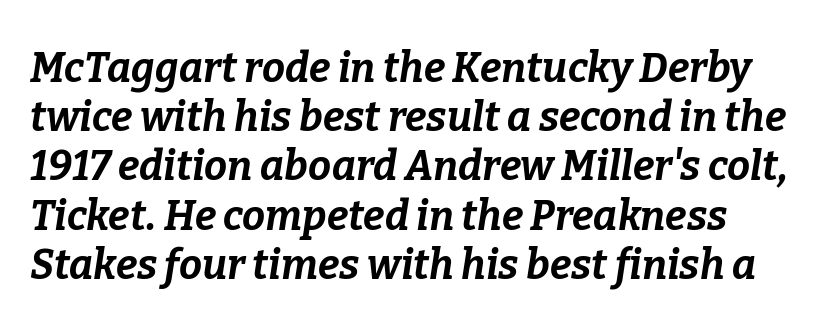
The image shows 41 px bold type, italic (leaning right); set line spacing 1.2x, normal letter spacing, not underlined; low stroke contrast and a medium x-height.
